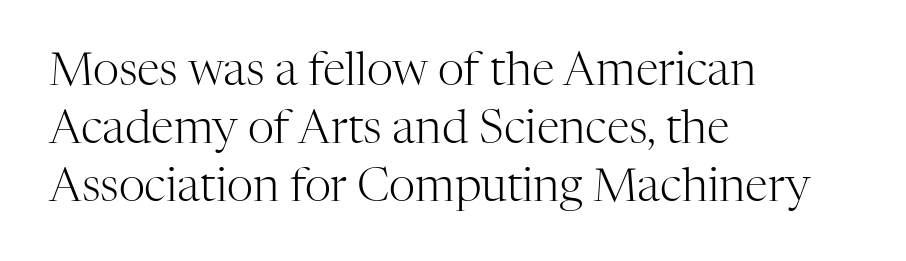
Reading down the block, your eye returns to a fixed left position each line. Anything drawn beneath the words? Only blank space. What stands out about the letter spacing? Nothing — it is the standard amount. This is not heavy type; no bold has been used.
